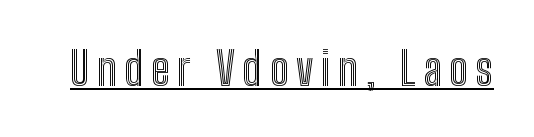
Q: Is the text italic (slanted)? A: No, it is upright.
Q: Is the text underlined? A: Yes.
Q: Width (condensed, normal, or wide)? A: Condensed.
Q: x-height? A: Medium.
Q: Monospaced? A: No.
